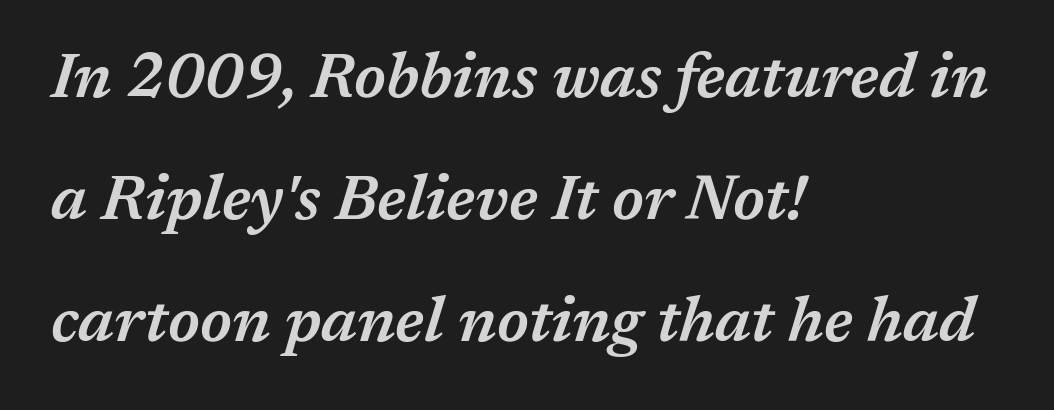
The image shows 62 px semibold type, italic (leaning right); set left-aligned, loose line spacing (1.97x), normal letter spacing, not underlined; medium stroke contrast and a medium x-height.
